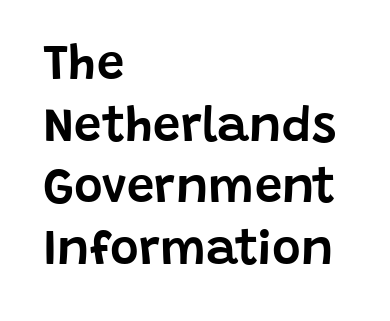
Q: Is the text italic (slanted)? A: No, it is upright.
Q: Is the typeface a serif or a sans-serif typeface? A: Sans-serif.
Q: Is the text underlined? A: No.
Q: How is the paragraph aligned? A: Left-aligned.
Q: Is the spacing between letters normal or unusually wide? A: Normal.
Q: Is the spacing between lines tight, normal or loose? A: Normal.
Q: Width (condensed, normal, or wide)? A: Normal.
Q: Stroke contrast? A: Low.
Q: x-height? A: Large.
Q: Monospaced? A: No.
